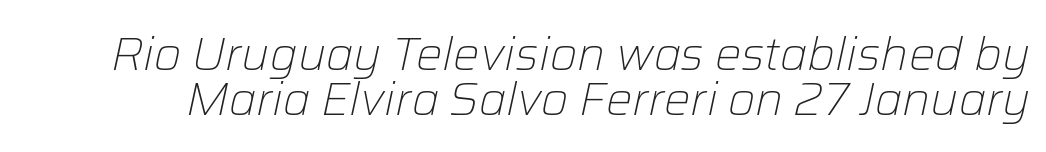
The image shows 47 px light type, italic (leaning right); set tight line spacing (0.95x), normal letter spacing, not underlined; low stroke contrast and a medium x-height.
